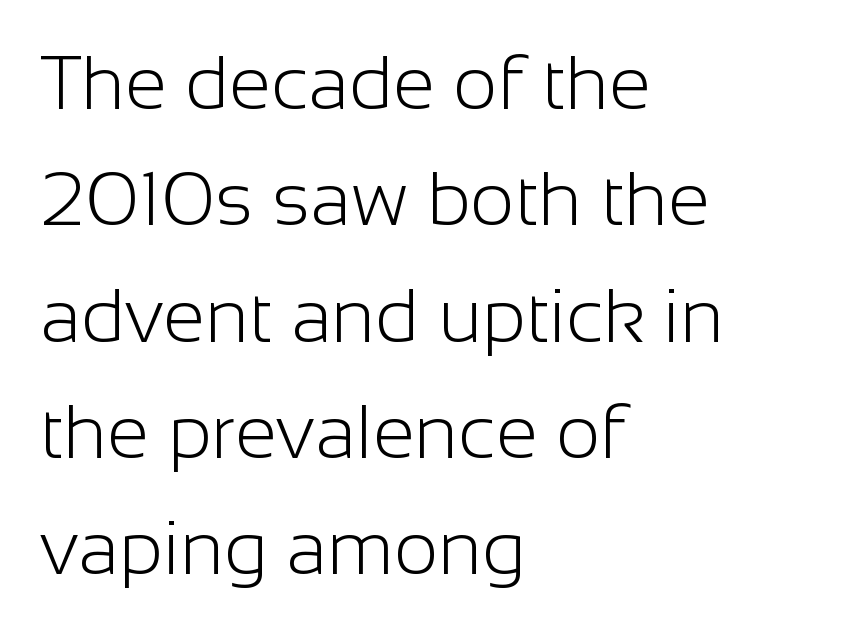
Classification — sans serif. The cut favours lightness, reaching ordinary text weight at its darkest. The specimen omits any rule beneath the text block's lines. Where is the straight margin? On the left.
